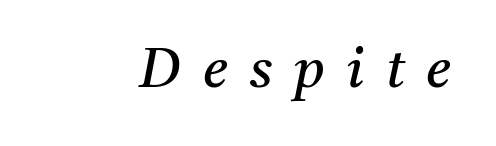
Substantial extra tracking has been applied to these lines. You could not count columns in this text — the font is proportionally spaced. The baseline area is clear. The characters display serif detailing at their extremities.
